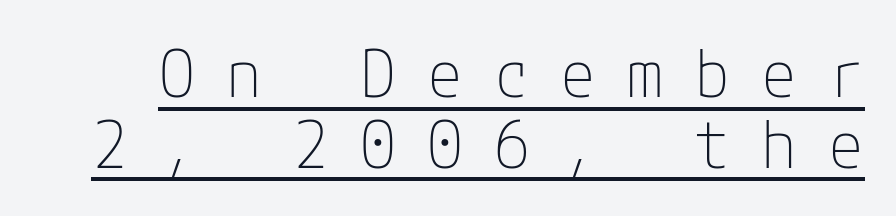
The image shows 65 px thin sans-serif type, upright; set tight line spacing (1.09x), unusually wide letter spacing (+0.48 em), underlined; low stroke contrast and a medium x-height.
